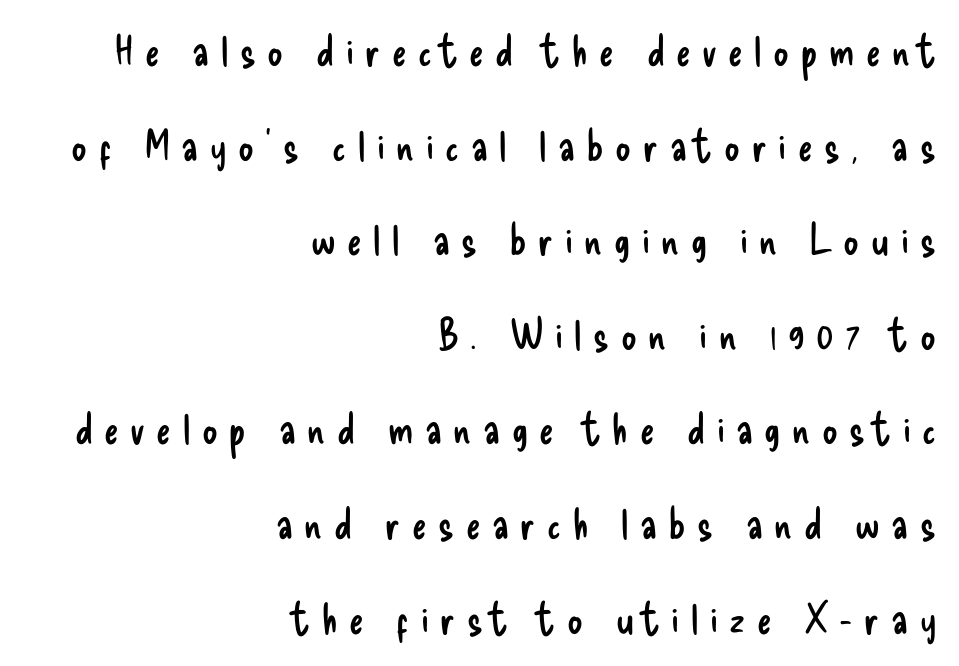
The image shows 43 px regular-weight, condensed sans-serif type, upright; set right-aligned, loose line spacing (2.2x), unusually wide letter spacing (+0.27 em), not underlined; low stroke contrast and a small x-height.
